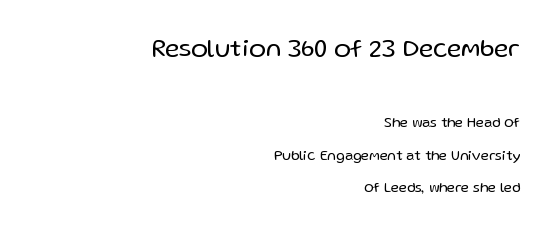
Q: Is the text bold? A: No.
Q: Is the text italic (slanted)? A: No, it is upright.
Q: Is the text underlined? A: No.
Q: How is the paragraph aligned? A: Right-aligned.
Q: Is the spacing between letters normal or unusually wide? A: Normal.
Q: Is the spacing between lines tight, normal or loose? A: Loose.
Q: Which block of text is set in a larger size, the first (top) or the second (bottom)? A: The first (top) one.
